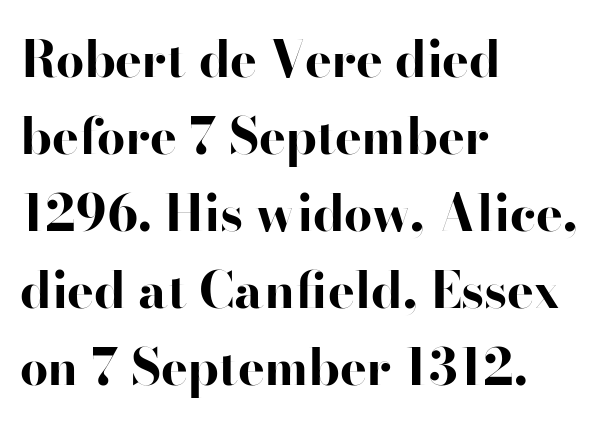
The image shows 50 px bold, wide sans-serif type, upright; set left-aligned, normal line spacing (1.54x), normal letter spacing, not underlined; high stroke contrast and a small x-height.
